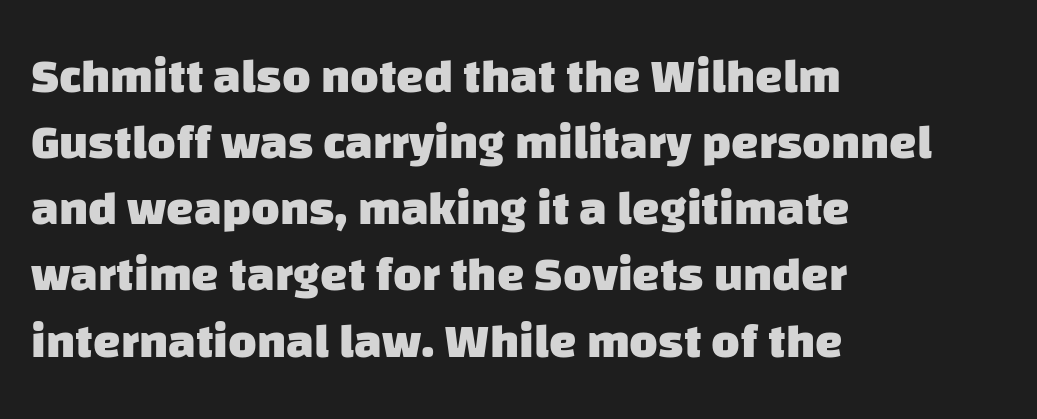
The image shows 49 px heavy sans-serif type; set left-aligned, normal line spacing (1.35x), normal letter spacing, not underlined; low stroke contrast and a large x-height.
